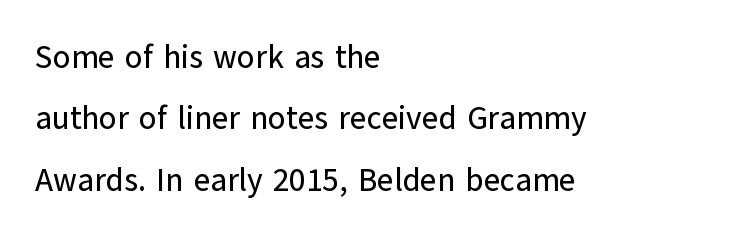
The image shows 32 px sans-serif type, upright; set left-aligned, loose line spacing (1.92x), normal letter spacing, not underlined; low stroke contrast and a medium x-height.
